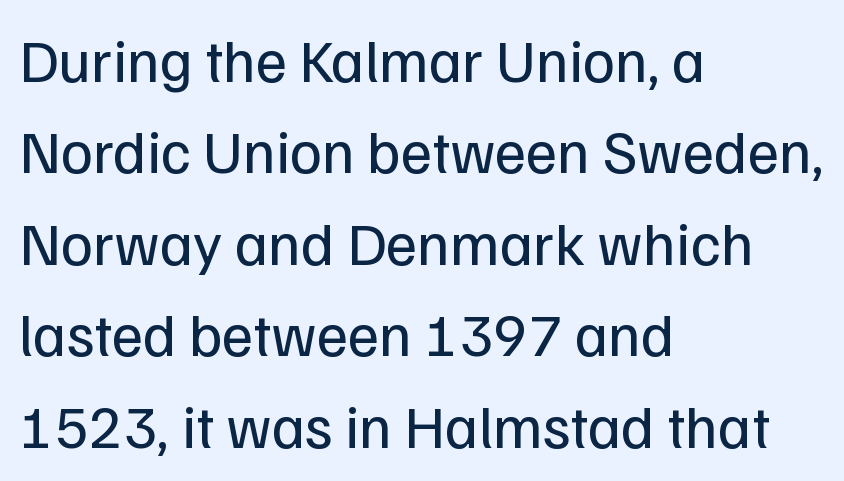
Q: Is the text bold? A: No.
Q: Is the text italic (slanted)? A: No, it is upright.
Q: Is the typeface a serif or a sans-serif typeface? A: Sans-serif.
Q: Is the text underlined? A: No.
Q: How is the paragraph aligned? A: Left-aligned.
Q: Is the spacing between letters normal or unusually wide? A: Normal.
Q: Is the spacing between lines tight, normal or loose? A: Normal.
Q: Width (condensed, normal, or wide)? A: Normal.
Q: Stroke contrast? A: Low.
Q: x-height? A: Medium.
Q: Monospaced? A: No.
